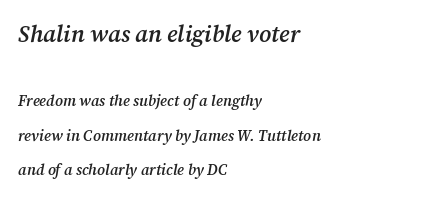
The image shows 23 px text type, italic (leaning right); set left-aligned, loose line spacing (2.32x), normal letter spacing, not underlined; the first (top) block is 1.53x larger.
